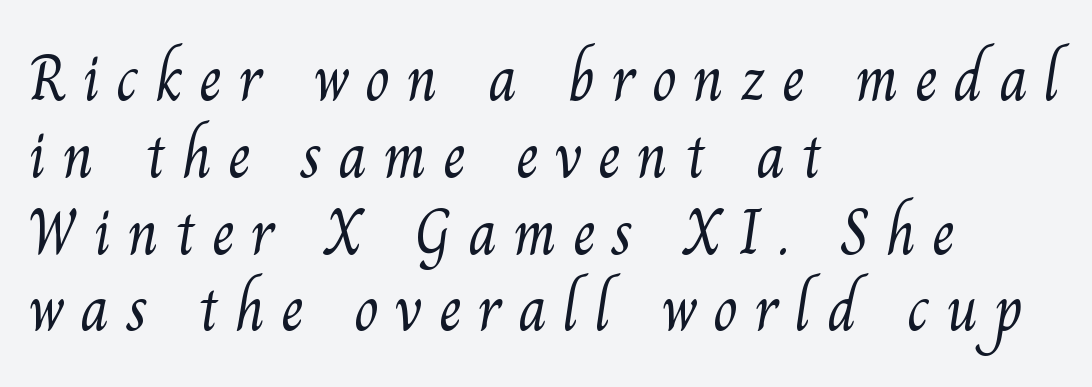
Weight: not bold — regular or lighter. The compositor pushed each line to the left boundary. Looks like regular typesetting: each glyph gets only the width it needs. The typeface chosen for these lines features serifs. Quick note: underline off.
